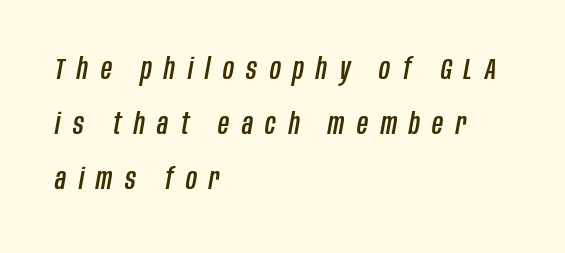
The image shows 30 px condensed type, italic (leaning right); set left-aligned, line spacing 1.84x, unusually wide letter spacing (+0.42 em), not underlined; low stroke contrast and a large x-height.
